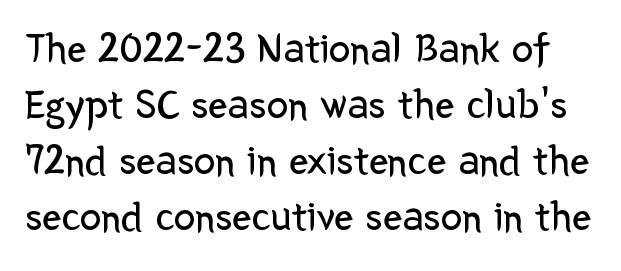
The weight would be labelled regular, book, light, or lighter still. Note the varied advance widths — an 'i' is clearly narrower than an 'm'. Evenly set lines give the paragraph a standard silhouette. Unlike a traditional serif, this face leaves its strokes unadorned.
